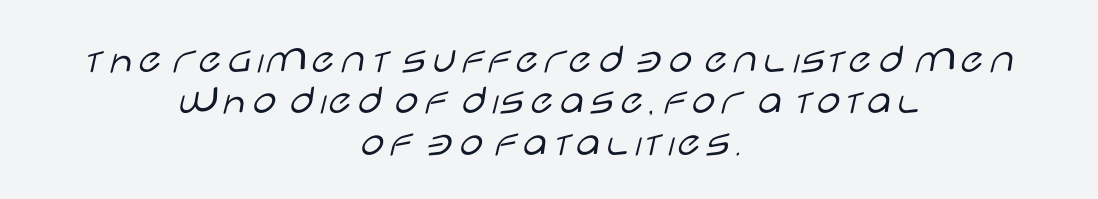
Any mark beneath the type? The region is blank. The lines are quadded center. Character widths vary here, with narrow letters taking less room than wide ones. Vertically, the passage feels compressed, each row crowding the next. The passage shown has conventional tracking throughout.
